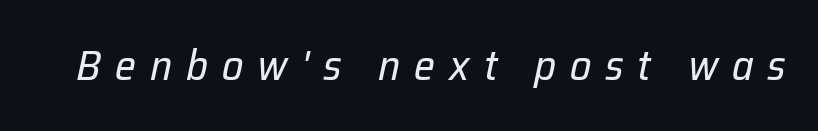
Q: Is the text bold? A: No.
Q: Is the text italic (slanted)? A: Yes, it leans right by about 12 degrees.
Q: Is the text underlined? A: No.
Q: Is the spacing between letters normal or unusually wide? A: Unusually wide.
Q: Width (condensed, normal, or wide)? A: Normal.
Q: Stroke contrast? A: Low.
Q: x-height? A: Medium.
Q: Monospaced? A: No.
